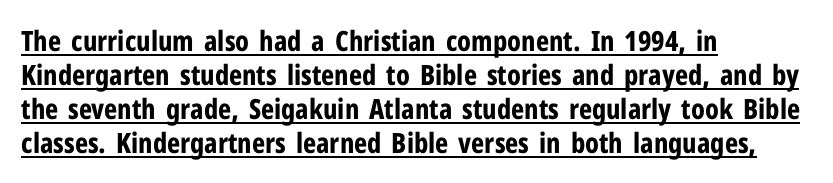
Q: Is the text bold? A: Yes.
Q: Is the text italic (slanted)? A: No, it is upright.
Q: Is the typeface a serif or a sans-serif typeface? A: Sans-serif.
Q: Is the text underlined? A: Yes.
Q: How is the paragraph aligned? A: Left-aligned.
Q: Is the spacing between letters normal or unusually wide? A: Normal.
Q: Width (condensed, normal, or wide)? A: Condensed.
Q: Stroke contrast? A: Low.
Q: x-height? A: Medium.
Q: Monospaced? A: No.
